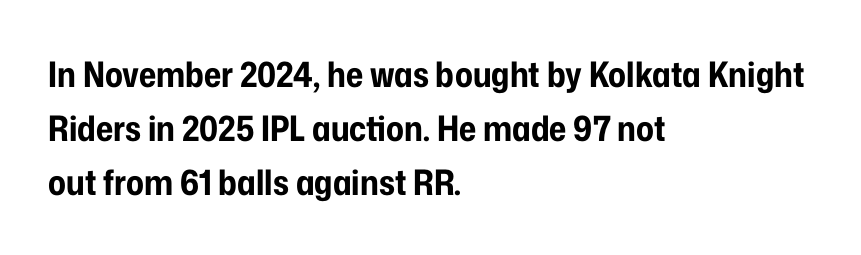
The image shows 35 px bold, condensed sans-serif type, upright; set left-aligned, normal line spacing (1.54x), normal letter spacing, not underlined; low stroke contrast and a medium x-height.
